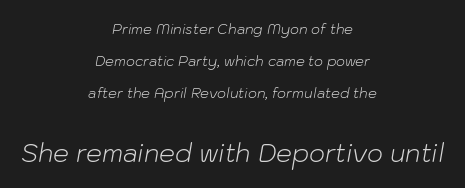
{"italic": "yes", "lean": "right", "slant_degrees": 10, "bold": "no", "underline": "no", "align": "center", "line_spacing": "loose", "line_spacing_ratio": 2.3, "letter_spacing": "normal", "letter_spacing_em": 0.0, "larger_block": "second", "size_ratio": 1.79, "glyph_px": 25}
